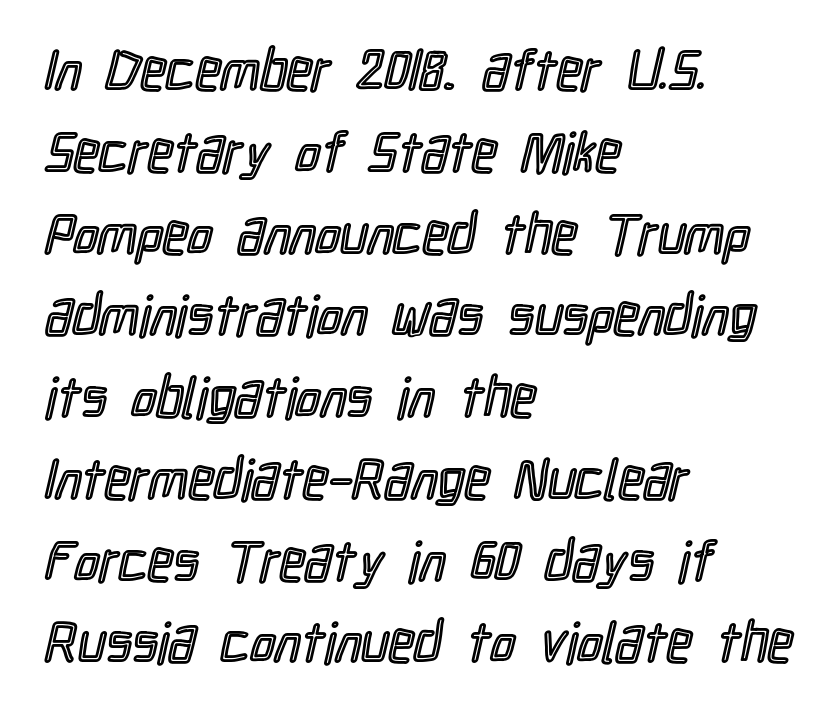
{"width": "condensed", "x_height": "medium", "monospaced": "no", "underline": "no", "align": "left", "line_spacing": "normal", "line_spacing_ratio": 1.46, "letter_spacing": "normal", "letter_spacing_em": 0.0, "glyph_px": 56}
